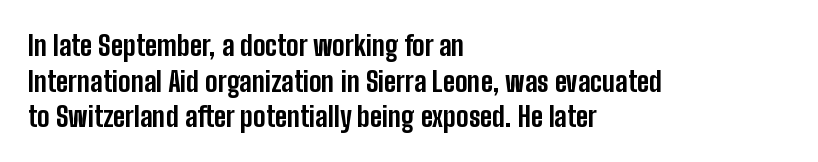
{"serif": "no", "italic": "no", "bold": "yes", "weight": "bold", "width": "condensed", "stroke_contrast": "low", "x_height": "medium", "monospaced": "no", "underline": "no", "align": "left", "line_spacing": "normal", "line_spacing_ratio": 1.27, "letter_spacing": "normal", "letter_spacing_em": 0.0, "glyph_px": 28}
